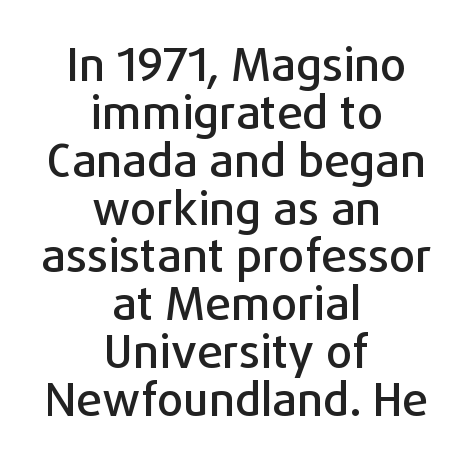
Q: Is the text italic (slanted)? A: No, it is upright.
Q: Is the typeface a serif or a sans-serif typeface? A: Sans-serif.
Q: Is the text underlined? A: No.
Q: How is the paragraph aligned? A: Centered.
Q: Is the spacing between letters normal or unusually wide? A: Normal.
Q: Is the spacing between lines tight, normal or loose? A: Tight.
Q: Width (condensed, normal, or wide)? A: Normal.
Q: Stroke contrast? A: Low.
Q: x-height? A: Medium.
Q: Monospaced? A: No.
